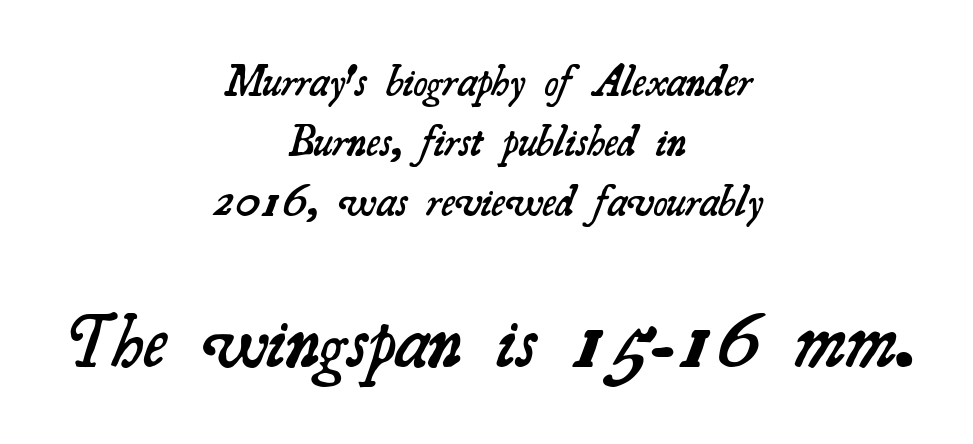
Q: Is the text bold? A: Semi-bold.
Q: Is the typeface a serif or a sans-serif typeface? A: Serif.
Q: Is the text underlined? A: No.
Q: How is the paragraph aligned? A: Centered.
Q: Is the spacing between letters normal or unusually wide? A: Normal.
Q: Is the spacing between lines tight, normal or loose? A: Normal.
Q: Which block of text is set in a larger size, the first (top) or the second (bottom)? A: The second (bottom) one.
Q: Width (condensed, normal, or wide)? A: Normal.
Q: Stroke contrast? A: Medium.
Q: x-height? A: Small.
Q: Monospaced? A: No.
